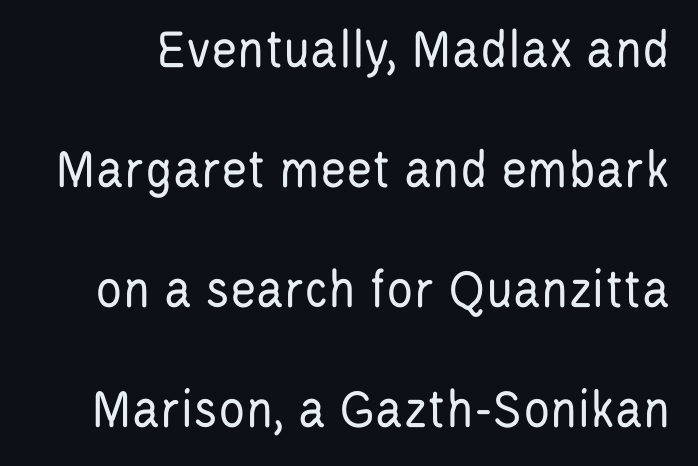
Beneath every word, the page is bare. The block of text is sparse from top to bottom, with ample space between rows. Observe the ordinary spacing: letters are neighbours, not strangers. No feet cap the strokes, marking this as sans-serif type.
